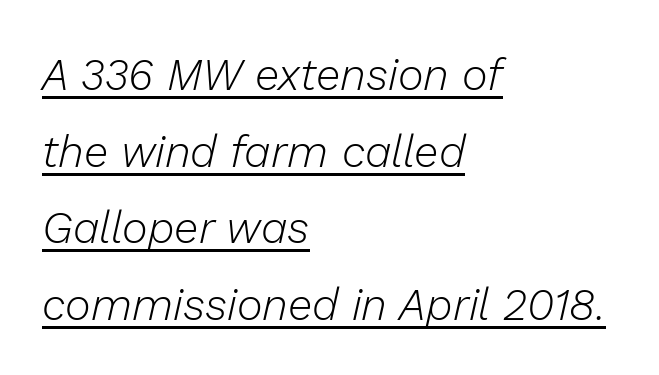
Glance below the letters and you will spot a drawn line. The letters are slanted; this is an italic face. Between one letter and the next there's only the usual sliver of space. Each letter keeps its own natural width here, so spacing adapts to shape.
